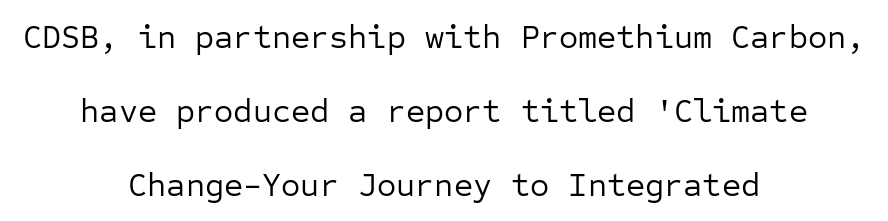
Grotesque or geometric, the face here clearly has no serifs. No chunkiness to these letters — they're not bold. Which margin do the lines hug? Neither — every line sits in the middle. The letters stand upright; this is a roman face. Regarding leading, the lines here are spaced well apart.
